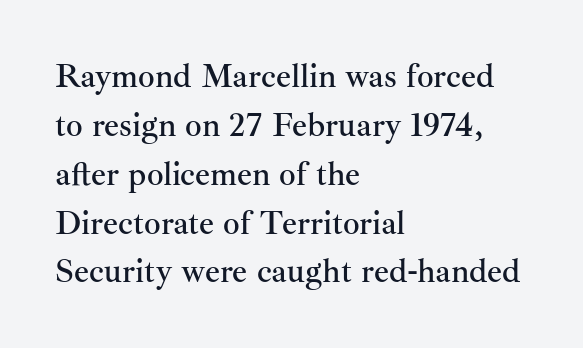
Tracking value appears to be zero — textbook default spacing. Characters remain perfectly vertical along every line. Yep, those are serifs on the letters. Underline: absent. Is there much room between lines? A standard amount, neither cramped nor airy.
